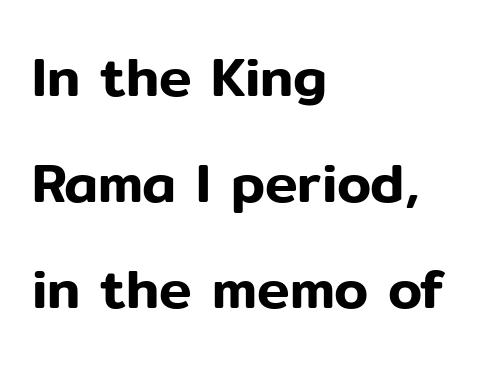
{"serif": "no", "italic": "no", "width": "normal", "stroke_contrast": "low", "x_height": "medium", "monospaced": "no", "underline": "no", "align": "left", "line_spacing": "loose", "line_spacing_ratio": 1.93, "letter_spacing": "normal", "letter_spacing_em": 0.0, "glyph_px": 55}
